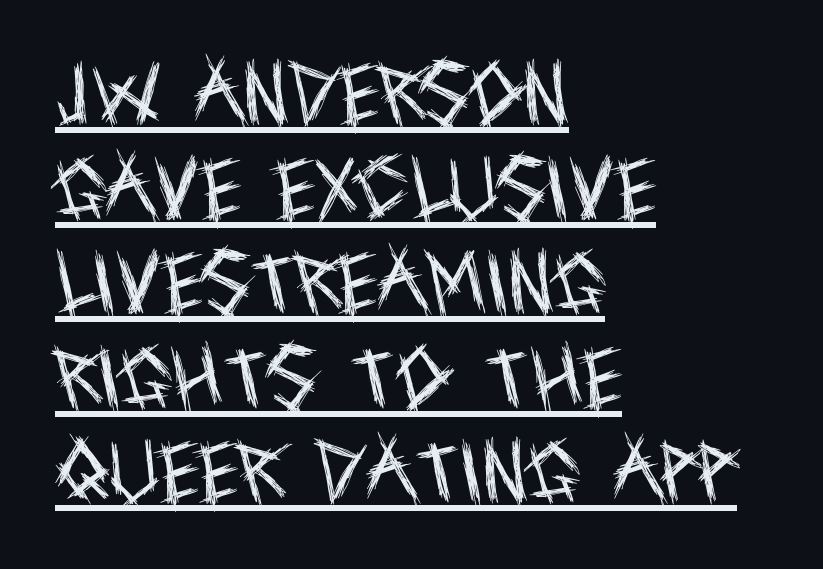
The image shows 69 px regular-weight, condensed sans-serif type, upright; set left-aligned, normal line spacing (1.37x), normal letter spacing, underlined; a large x-height.
